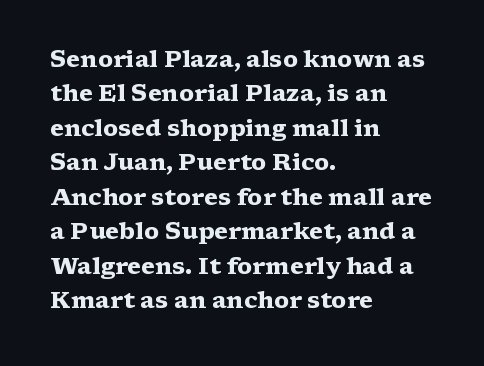
Q: Is the text bold? A: Yes.
Q: Is the text italic (slanted)? A: No, it is upright.
Q: Is the text underlined? A: No.
Q: How is the paragraph aligned? A: Left-aligned.
Q: Is the spacing between letters normal or unusually wide? A: Normal.
Q: Is the spacing between lines tight, normal or loose? A: Normal.
